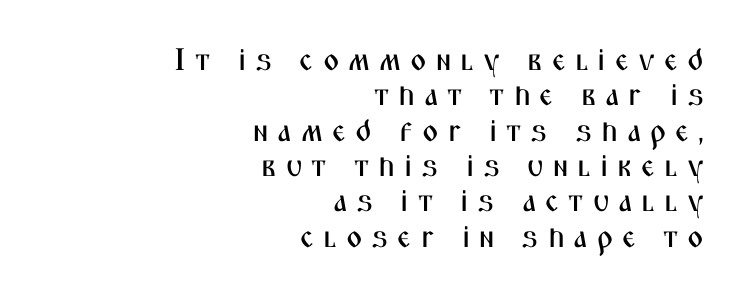
The image shows 31 px condensed sans-serif type, upright; set right-aligned, tight line spacing (1.14x), unusually wide letter spacing (+0.29 em), not underlined; medium stroke contrast and a medium x-height.
